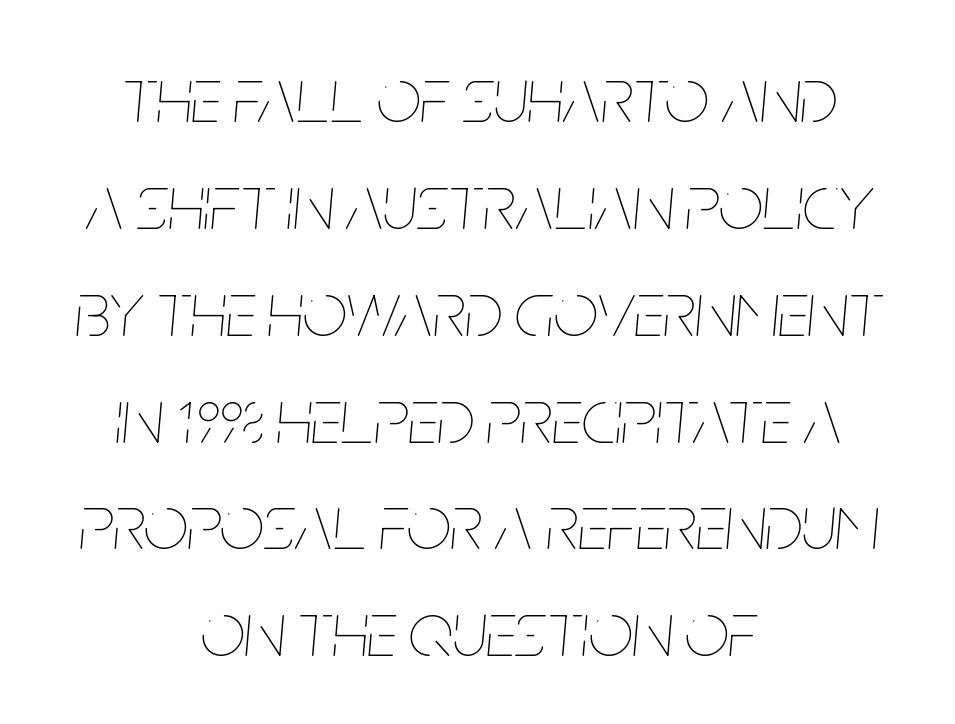
Q: Is the text bold? A: No.
Q: Is the text italic (slanted)? A: Yes, it leans right by about 5 degrees.
Q: Is the text underlined? A: No.
Q: How is the paragraph aligned? A: Centered.
Q: Is the spacing between letters normal or unusually wide? A: Normal.
Q: Is the spacing between lines tight, normal or loose? A: Normal.
Q: Width (condensed, normal, or wide)? A: Condensed.
Q: Stroke contrast? A: Low.
Q: x-height? A: Large.
Q: Monospaced? A: No.
